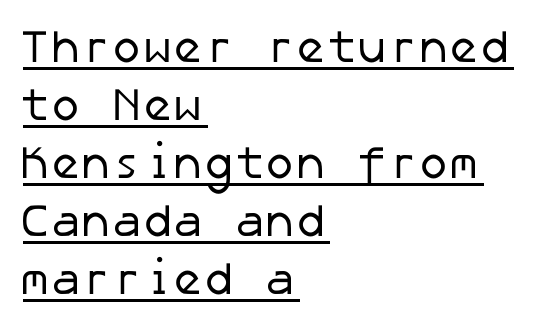
The image shows 46 px regular-weight sans-serif type; set left-aligned, normal line spacing (1.26x), normal letter spacing, underlined; low stroke contrast and a medium x-height.
